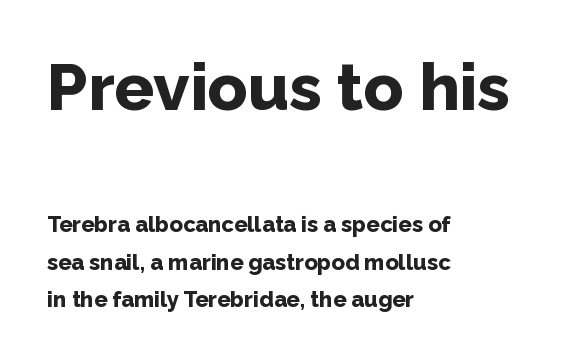
Q: Is the text bold? A: Yes.
Q: Is the text italic (slanted)? A: No, it is upright.
Q: Is the typeface a serif or a sans-serif typeface? A: Sans-serif.
Q: Is the text underlined? A: No.
Q: How is the paragraph aligned? A: Left-aligned.
Q: Is the spacing between letters normal or unusually wide? A: Normal.
Q: Is the spacing between lines tight, normal or loose? A: Normal.
Q: Which block of text is set in a larger size, the first (top) or the second (bottom)? A: The first (top) one.
Q: Width (condensed, normal, or wide)? A: Normal.
Q: Stroke contrast? A: Low.
Q: x-height? A: Medium.
Q: Monospaced? A: No.
